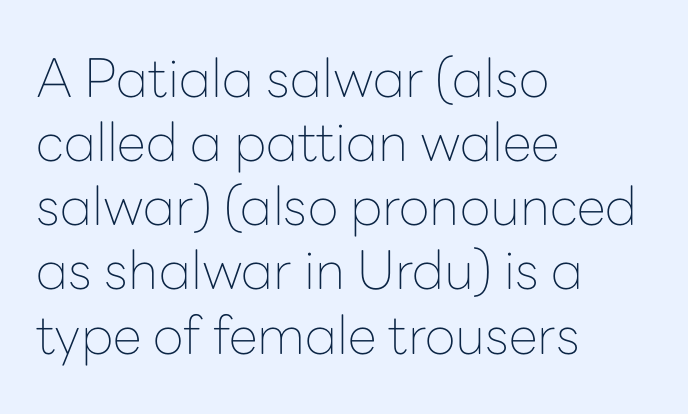
The image shows 53 px thin sans-serif type, upright; set left-aligned, line spacing 1.21x, normal letter spacing, not underlined; low stroke contrast and a medium x-height.
